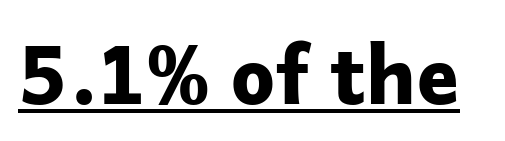
{"serif": "no", "italic": "no", "bold": "yes", "weight": "bold", "width": "normal", "stroke_contrast": "low", "x_height": "medium", "monospaced": "no", "underline": "yes", "letter_spacing": "normal", "letter_spacing_em": 0.0, "glyph_px": 80}
